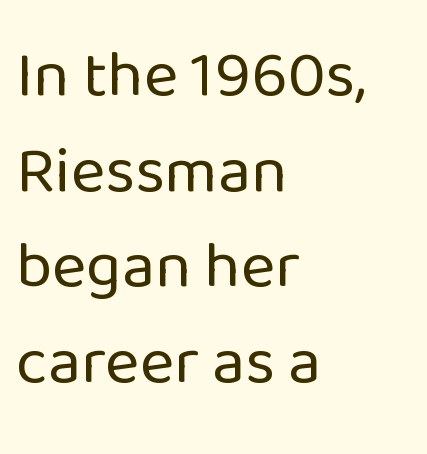
Q: Is the text bold? A: No.
Q: Is the text italic (slanted)? A: No, it is upright.
Q: Is the typeface a serif or a sans-serif typeface? A: Sans-serif.
Q: Is the text underlined? A: No.
Q: How is the paragraph aligned? A: Left-aligned.
Q: Is the spacing between letters normal or unusually wide? A: Normal.
Q: Is the spacing between lines tight, normal or loose? A: Normal.
Q: Width (condensed, normal, or wide)? A: Normal.
Q: Stroke contrast? A: Low.
Q: x-height? A: Medium.
Q: Monospaced? A: No.
